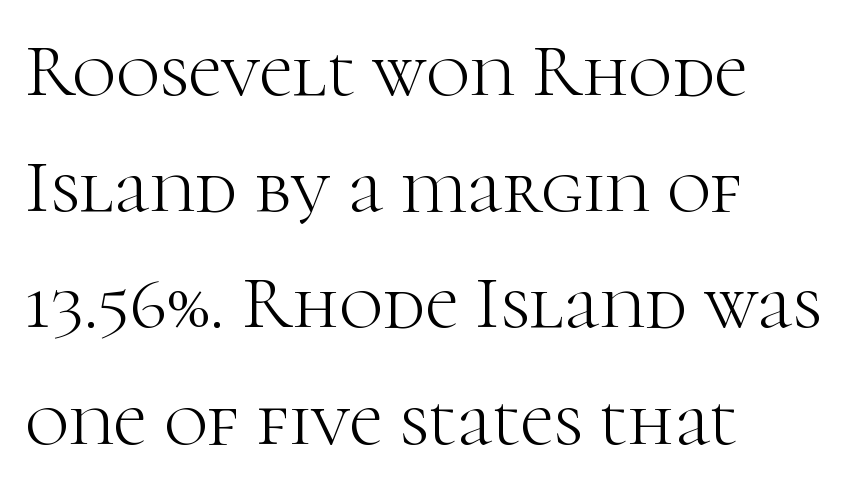
Q: Is the text bold? A: No.
Q: Is the text italic (slanted)? A: No, it is upright.
Q: Is the typeface a serif or a sans-serif typeface? A: Serif.
Q: Is the text underlined? A: No.
Q: How is the paragraph aligned? A: Left-aligned.
Q: Is the spacing between letters normal or unusually wide? A: Normal.
Q: Is the spacing between lines tight, normal or loose? A: Normal.
Q: Width (condensed, normal, or wide)? A: Normal.
Q: Stroke contrast? A: High.
Q: x-height? A: Medium.
Q: Monospaced? A: No.
